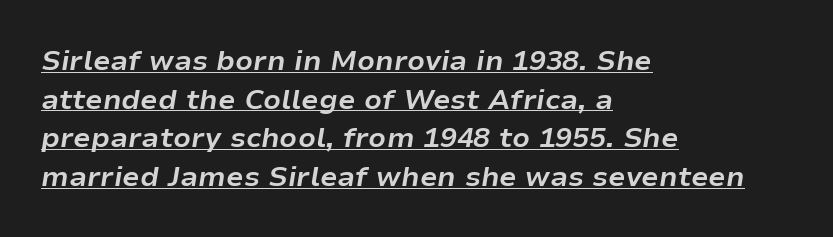
The image shows 28 px bold type, italic (leaning right); set left-aligned, normal line spacing (1.38x), normal letter spacing, underlined; low stroke contrast and a medium x-height.
